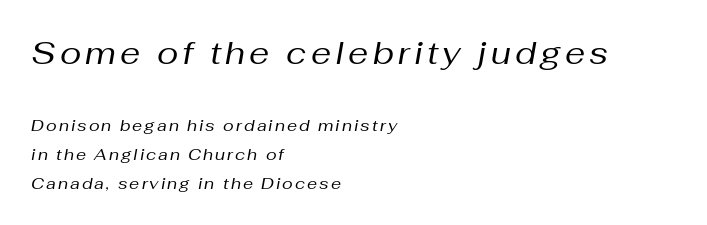
Q: Is the text bold? A: No.
Q: Is the text italic (slanted)? A: Yes, it leans right by about 10 degrees.
Q: Is the text underlined? A: No.
Q: How is the paragraph aligned? A: Left-aligned.
Q: Which block of text is set in a larger size, the first (top) or the second (bottom)? A: The first (top) one.
Q: Width (condensed, normal, or wide)? A: Normal.
Q: Stroke contrast? A: Medium.
Q: x-height? A: Medium.
Q: Monospaced? A: No.
